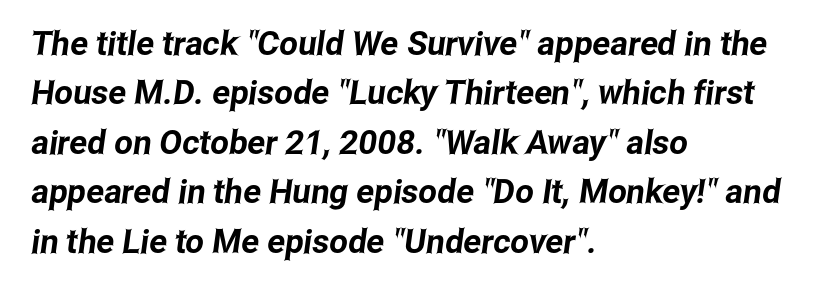
Q: Is the typeface a serif or a sans-serif typeface? A: Sans-serif.
Q: Is the text underlined? A: No.
Q: How is the paragraph aligned? A: Left-aligned.
Q: Is the spacing between letters normal or unusually wide? A: Normal.
Q: Is the spacing between lines tight, normal or loose? A: Normal.
Q: Width (condensed, normal, or wide)? A: Condensed.
Q: Stroke contrast? A: Low.
Q: x-height? A: Medium.
Q: Monospaced? A: No.
